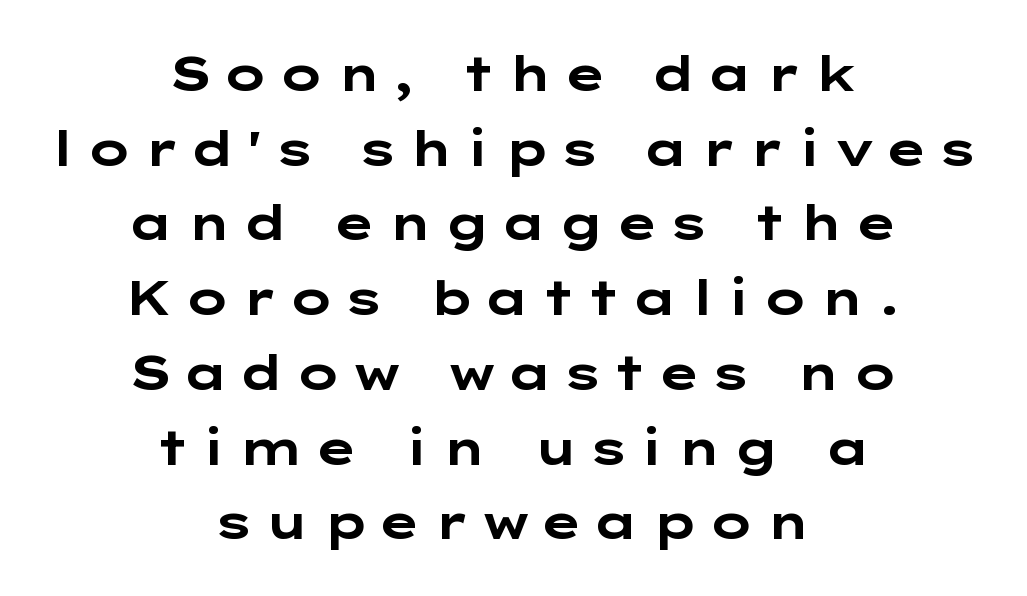
Just letters on the line, the space beneath them empty. The rendering inserts visible extra space after every character. Where is the straight margin? There isn't one; the lines are centered. The text was rendered using a sans face with plain stroke endings. How would I describe the line gaps? Plain and ordinary. Summary of weight: heavy, a full bold.
